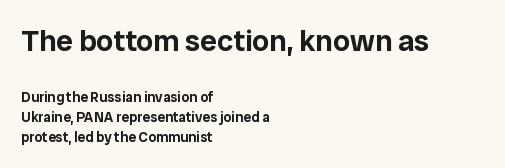
The block of text has a typical density, with ordinary space between rows. The line texture is even and compact thanks to regular tracking. Quick note: underline off. A classic flush-left, rag-right setting is used for this passage. This sample has the flowing, uneven cadence of proportional lettering.
